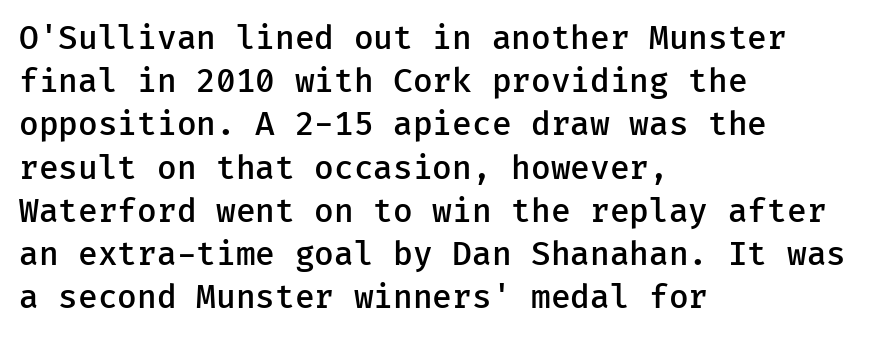
Check the space under the baseline: it is left empty. The lines are quadded left. No italicization has been applied; the sample stays upright. A normal amount of white space separates one row of letters from the next.
